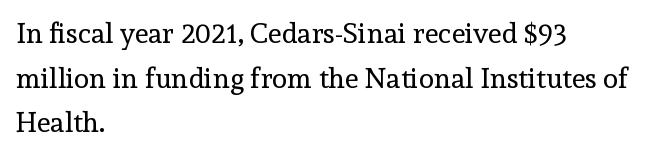
{"serif": "yes", "italic": "no", "bold": "no", "weight": "regular", "width": "normal", "x_height": "medium", "monospaced": "no", "underline": "no", "align": "left", "line_spacing": "normal", "line_spacing_ratio": 1.59, "letter_spacing": "normal", "letter_spacing_em": 0.0, "glyph_px": 28}
